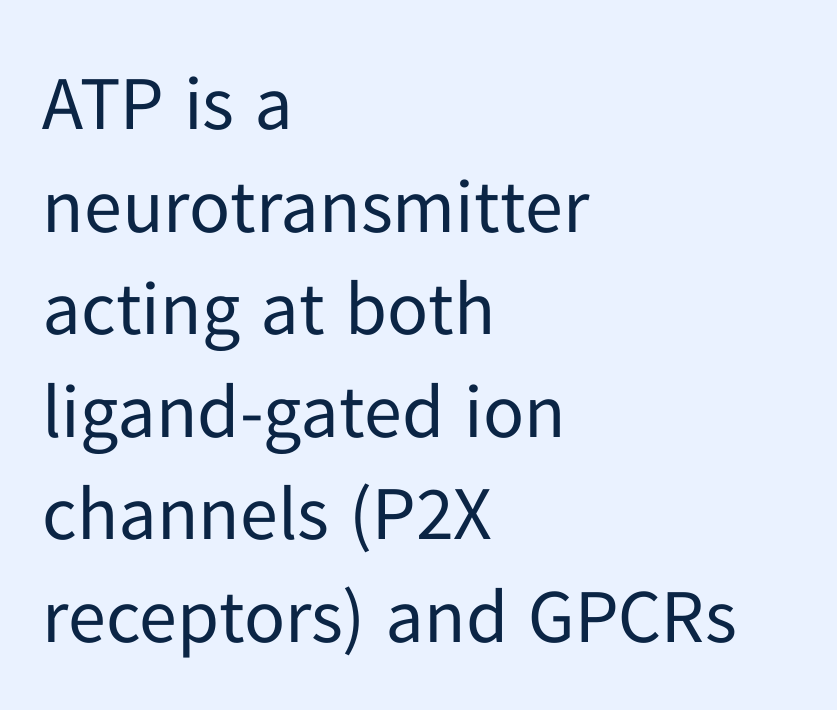
The image shows 76 px regular-weight sans-serif type, upright; set left-aligned, normal line spacing (1.35x), normal letter spacing, not underlined; low stroke contrast and a medium x-height.
